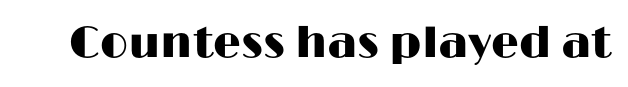
The image shows 44 px wide sans-serif type, upright; set normal letter spacing, not underlined; high stroke contrast and a medium x-height.
